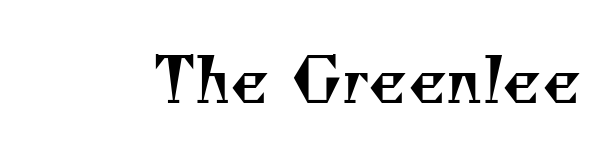
Underlining? Definitely not there. This sample uses a serif face. Caption: standard tracking, unaltered. Counters stay open thanks to moderate or lighter strokes. You could not count columns in this text — the font is proportionally spaced.
